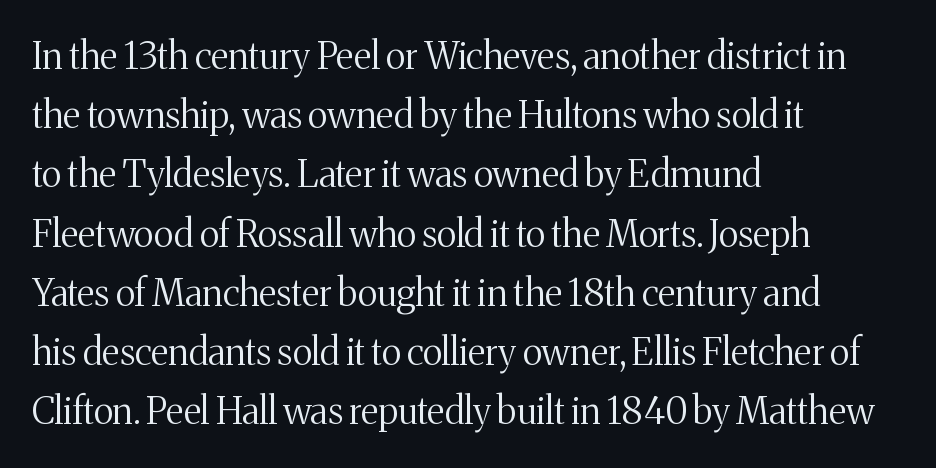
Q: Is the text bold? A: No.
Q: Is the text italic (slanted)? A: No, it is upright.
Q: Is the typeface a serif or a sans-serif typeface? A: Serif.
Q: Is the text underlined? A: No.
Q: How is the paragraph aligned? A: Left-aligned.
Q: Is the spacing between letters normal or unusually wide? A: Normal.
Q: Is the spacing between lines tight, normal or loose? A: Normal.
Q: Width (condensed, normal, or wide)? A: Normal.
Q: Stroke contrast? A: Medium.
Q: x-height? A: Medium.
Q: Monospaced? A: No.
